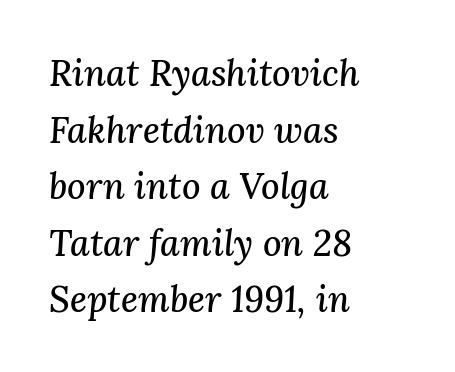
Descenders hang freely into open space. Notice how the stems are inclined rather than vertical — that's the hallmark of italics. Honestly, the row spacing looks completely unremarkable. A student would call this left alignment; a typographer would say flush left, rag right.
